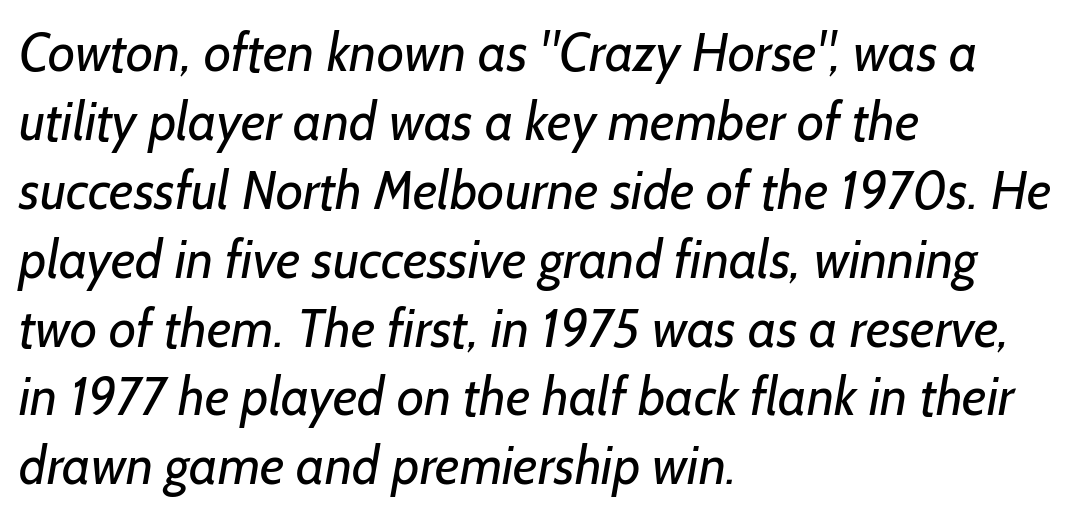
{"serif": "no", "bold": "no", "weight": "regular", "width": "normal", "stroke_contrast": "low", "x_height": "medium", "monospaced": "no", "underline": "no", "align": "left", "line_spacing": "normal", "line_spacing_ratio": 1.3, "letter_spacing": "normal", "letter_spacing_em": 0.0, "glyph_px": 53}
